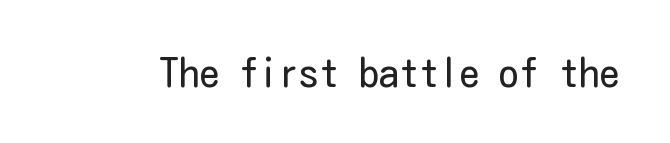
The image shows 40 px regular-weight, condensed sans-serif type, upright; set normal letter spacing, not underlined; low stroke contrast and a medium x-height.
